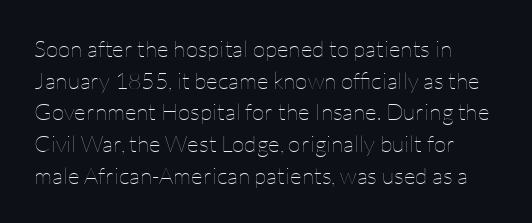
The image shows 23 px text type, upright; set normal line spacing (1.38x), normal letter spacing, not underlined.
